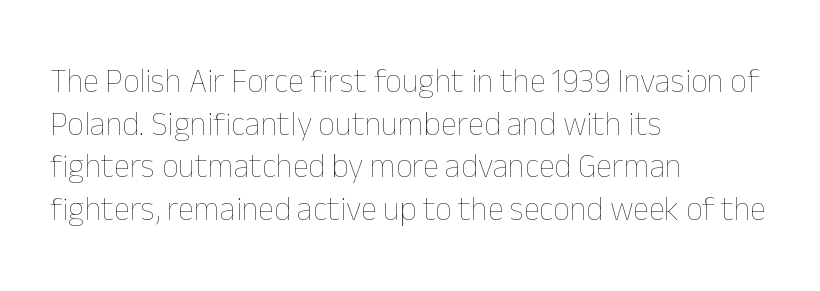
The image shows 33 px thin type, upright; set left-aligned, normal line spacing (1.29x), normal letter spacing, not underlined; low stroke contrast and a medium x-height.
